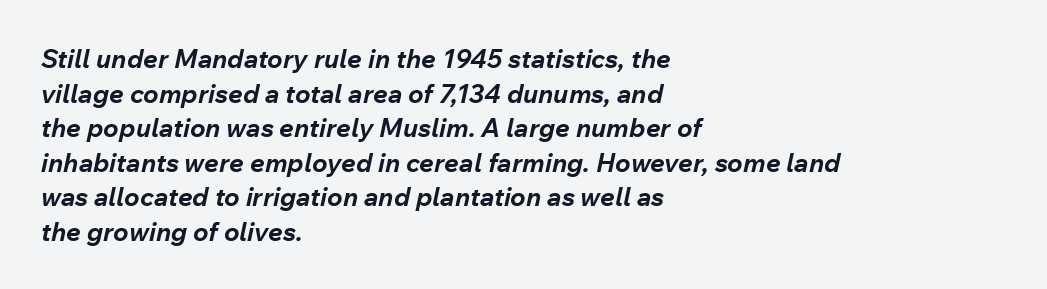
Slant detected: the letters are inclined. Look at the tracking — it's just the regular setting, nothing added. This sample keeps an unexceptional amount of space between lines. On the weight axis this lands at bold, roughly 700. Glance below the letters and you will spot only blank space.
